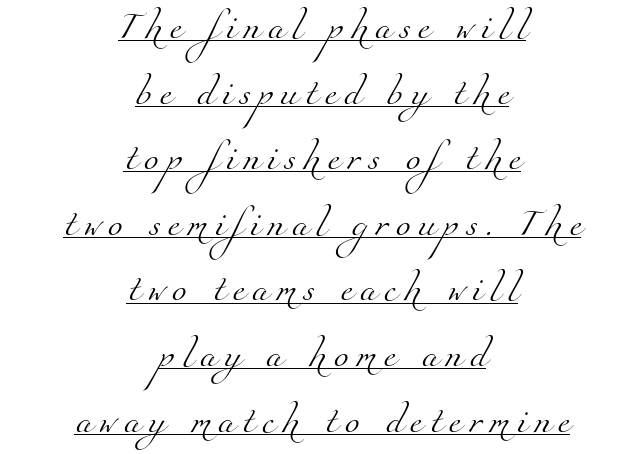
The image shows 27 px text type; set centered, loose line spacing (2.43x), unusually wide letter spacing (+0.27 em), underlined.
